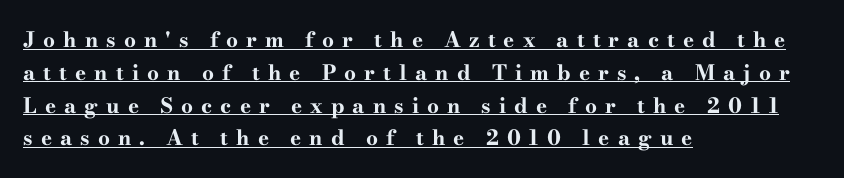
The image shows 21 px bold type, upright; set left-aligned, normal line spacing (1.56x), unusually wide letter spacing (+0.38 em), underlined.
